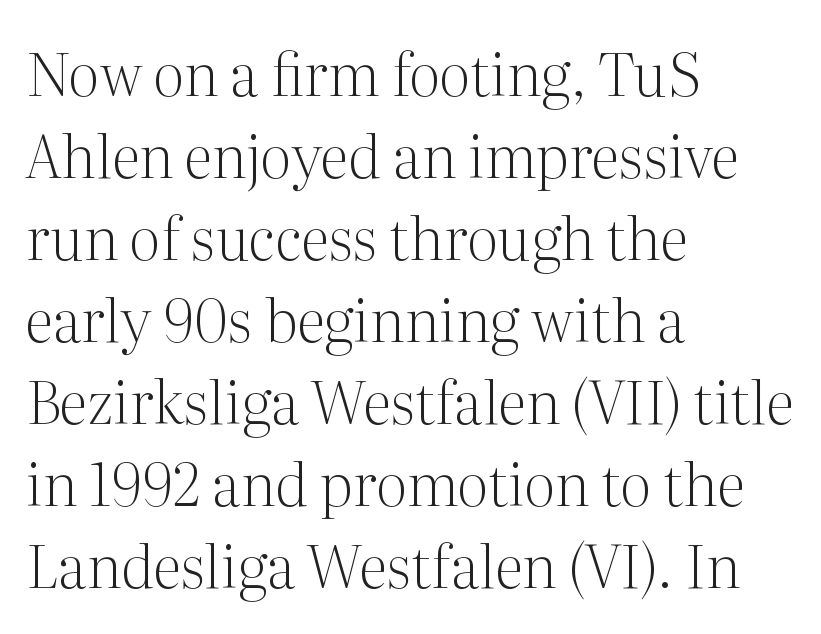
The image shows 59 px light serif type, upright; set left-aligned, normal line spacing (1.39x), normal letter spacing, not underlined; medium stroke contrast and a medium x-height.
